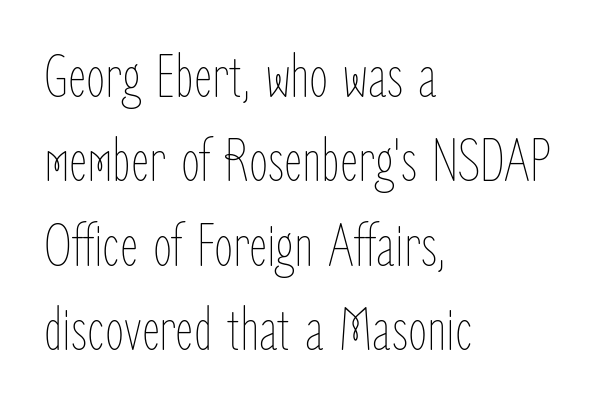
The image shows 62 px thin, condensed type, upright; set left-aligned, normal line spacing (1.36x), normal letter spacing, not underlined; low stroke contrast and a medium x-height.
